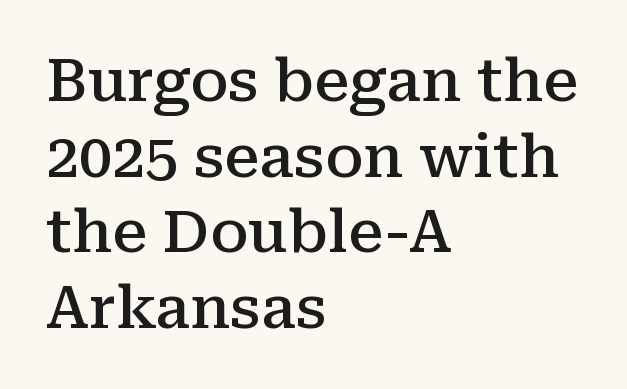
Do the letters lean? They stand straight. Old-style or modern, the face here clearly has serifs. Strokes here are thickened, but only to semibold level. Anything drawn beneath the words? Only blank space. Note the varied advance widths — an 'i' is clearly narrower than an 'm'. This sample keeps an unexceptional amount of space between lines.
